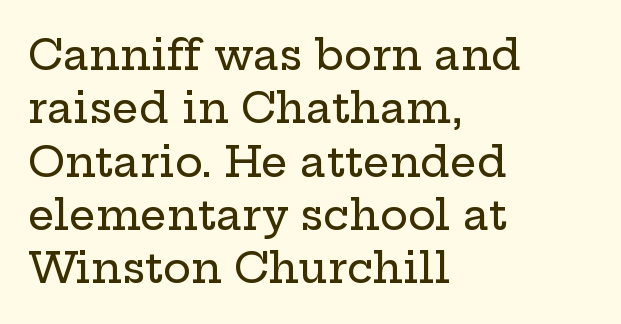
{"serif": "yes", "italic": "no", "width": "wide", "stroke_contrast": "low", "x_height": "medium", "monospaced": "no", "underline": "no", "align": "left", "line_spacing": "normal", "line_spacing_ratio": 1.27, "letter_spacing": "normal", "letter_spacing_em": 0.0, "glyph_px": 42}
